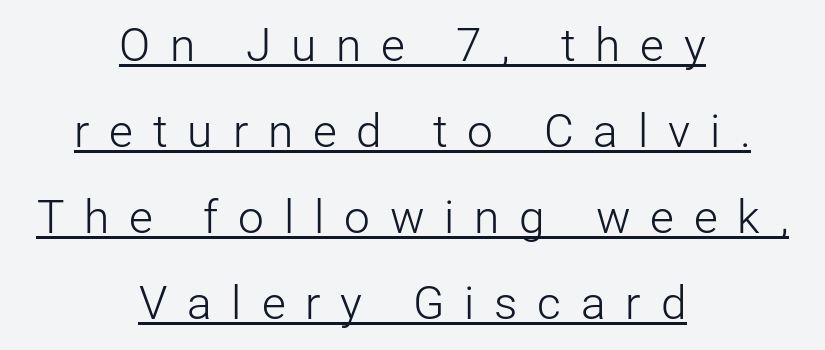
Q: Is the text bold? A: No.
Q: Is the text italic (slanted)? A: No, it is upright.
Q: Is the typeface a serif or a sans-serif typeface? A: Sans-serif.
Q: Is the text underlined? A: Yes.
Q: How is the paragraph aligned? A: Centered.
Q: Is the spacing between letters normal or unusually wide? A: Unusually wide.
Q: Width (condensed, normal, or wide)? A: Normal.
Q: Stroke contrast? A: Low.
Q: x-height? A: Medium.
Q: Monospaced? A: No.
